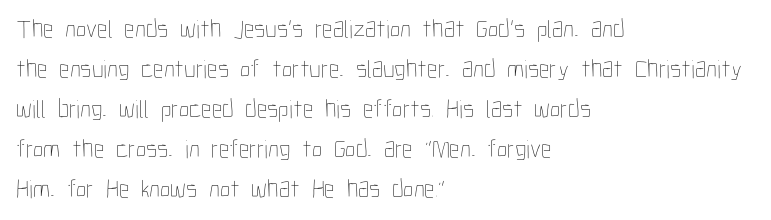
Q: Is the text bold? A: No.
Q: Is the text italic (slanted)? A: No, it is upright.
Q: Is the text underlined? A: No.
Q: How is the paragraph aligned? A: Left-aligned.
Q: Is the spacing between letters normal or unusually wide? A: Normal.
Q: Is the spacing between lines tight, normal or loose? A: Normal.
